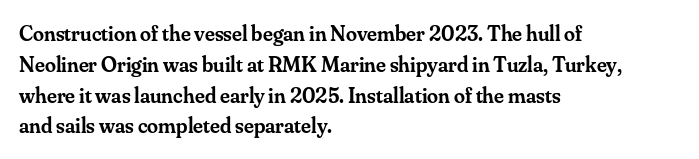
Q: Is the text bold? A: Semi-bold.
Q: Is the text italic (slanted)? A: No, it is upright.
Q: Is the text underlined? A: No.
Q: How is the paragraph aligned? A: Left-aligned.
Q: Is the spacing between letters normal or unusually wide? A: Normal.
Q: Is the spacing between lines tight, normal or loose? A: Normal.
